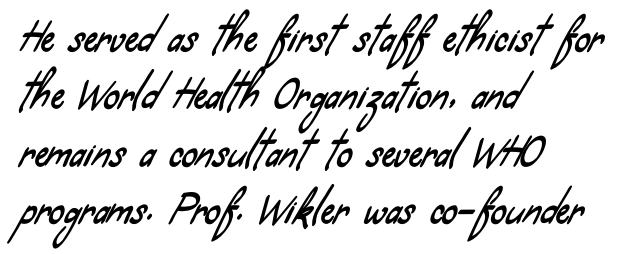
The image shows 38 px condensed sans-serif type; set left-aligned, normal line spacing (1.51x), normal letter spacing, not underlined; low stroke contrast and a small x-height.
